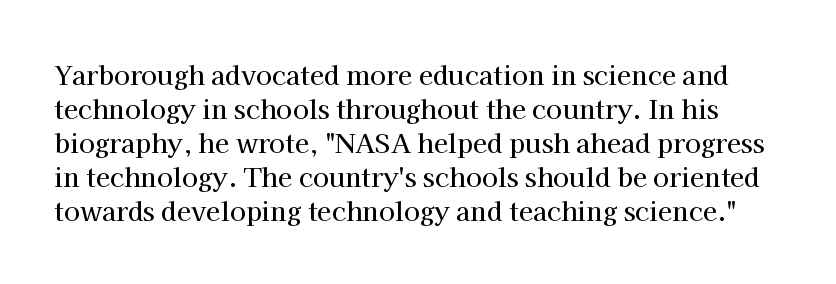
The image shows 26 px text type, upright; set normal line spacing (1.31x), normal letter spacing, not underlined.
